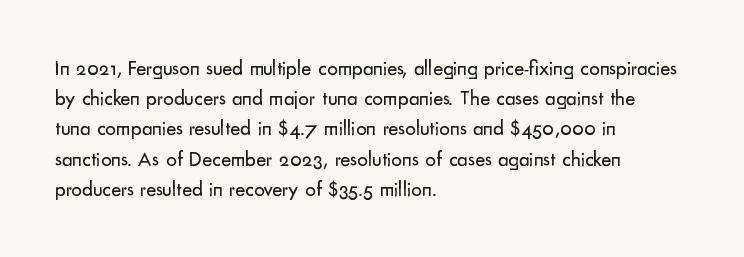
{"italic": "no", "bold": "no", "underline": "no", "align": "left", "line_spacing": "normal", "line_spacing_ratio": 1.44, "letter_spacing": "normal", "letter_spacing_em": 0.0, "glyph_px": 21}
